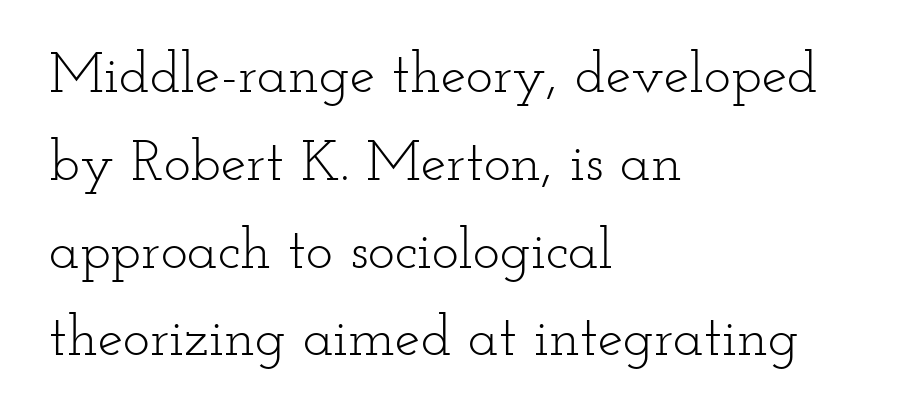
Q: Is the text bold? A: No.
Q: Is the text italic (slanted)? A: No, it is upright.
Q: Is the typeface a serif or a sans-serif typeface? A: Serif.
Q: Is the text underlined? A: No.
Q: How is the paragraph aligned? A: Left-aligned.
Q: Is the spacing between letters normal or unusually wide? A: Normal.
Q: Is the spacing between lines tight, normal or loose? A: Normal.
Q: Width (condensed, normal, or wide)? A: Wide.
Q: Stroke contrast? A: Low.
Q: x-height? A: Small.
Q: Monospaced? A: No.
